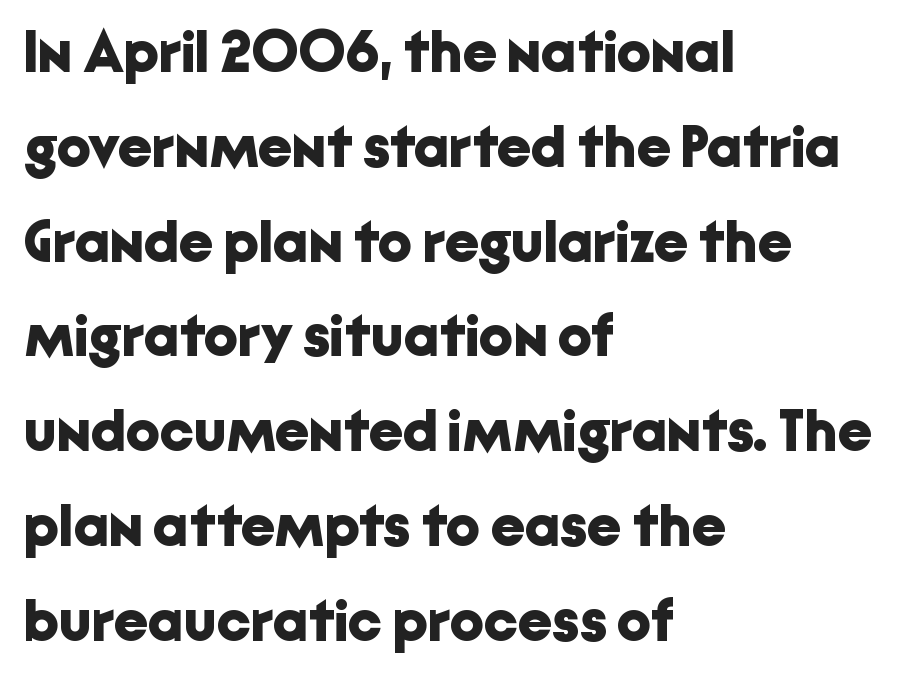
{"serif": "no", "italic": "no", "bold": "yes", "weight": "bold", "width": "normal", "stroke_contrast": "low", "x_height": "medium", "monospaced": "no", "underline": "no", "align": "left", "line_spacing": "normal", "line_spacing_ratio": 1.58, "letter_spacing": "normal", "letter_spacing_em": 0.0, "glyph_px": 60}
